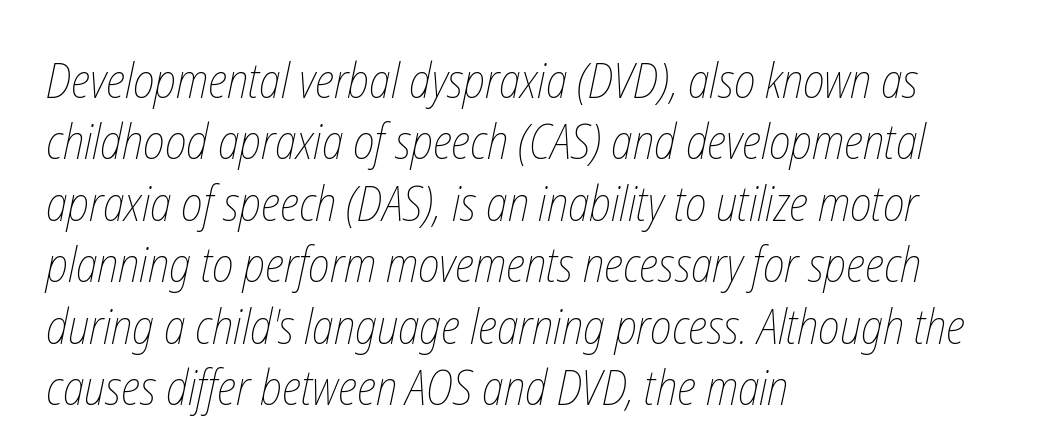
{"bold": "no", "weight": "thin", "width": "condensed", "stroke_contrast": "low", "x_height": "medium", "monospaced": "no", "underline": "no", "align": "left", "line_spacing": "normal", "line_spacing_ratio": 1.28, "letter_spacing": "normal", "letter_spacing_em": 0.0, "glyph_px": 48}
